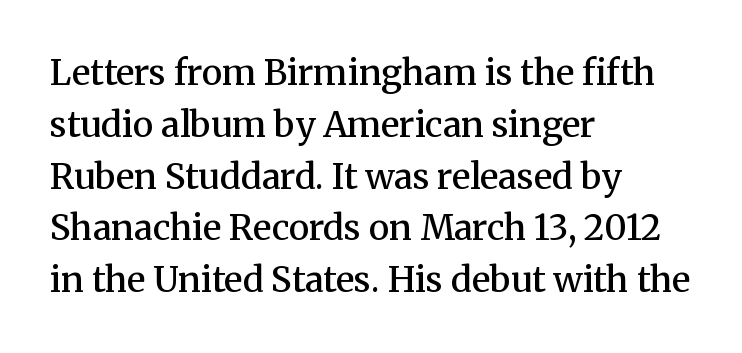
Students, this is semibold: more ink than regular, less than bold. Each word holds together tightly as a unit, with standard inter-letter gaps. What's the leading like? Ordinary, nothing unusual. Every stem runs plumb, perpendicular to the baseline.
